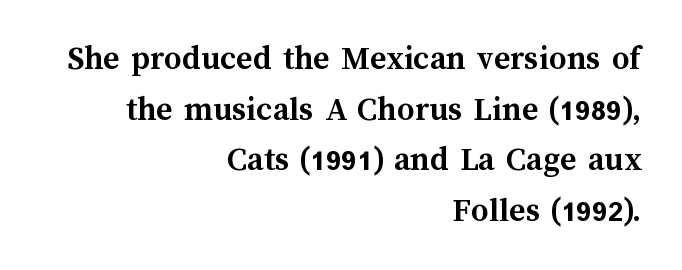
Compared with an ordinary text face, these strokes are far heavier — a full bold. Character widths vary here, with narrow letters taking less room than wide ones. These lines stack with their right ends in a neat column. This rendering leaves character spacing at its baseline value. The font's upright variant was chosen for this text. In terms of leading, this rendering sits right in the middle.
